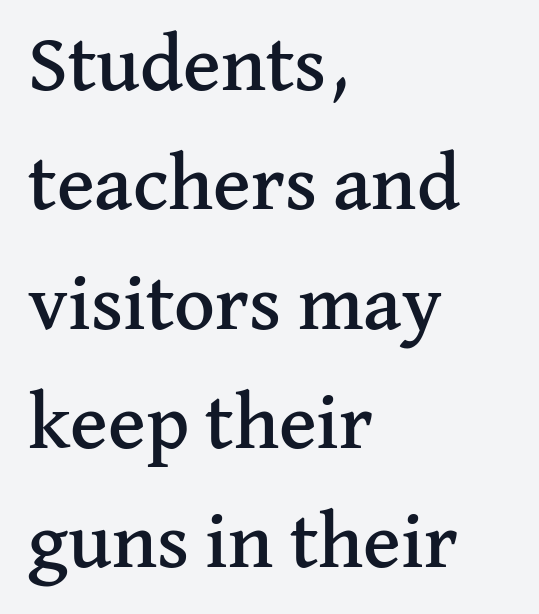
Little horizontal feet cap the strokes, marking this as serif type. Looks like regular typesetting: each glyph gets only the width it needs. Short note: letters normally spaced. This rendering uses left alignment, leaving the right contour irregular. Quick note: underline off. Vertical strokes here are truly vertical.
